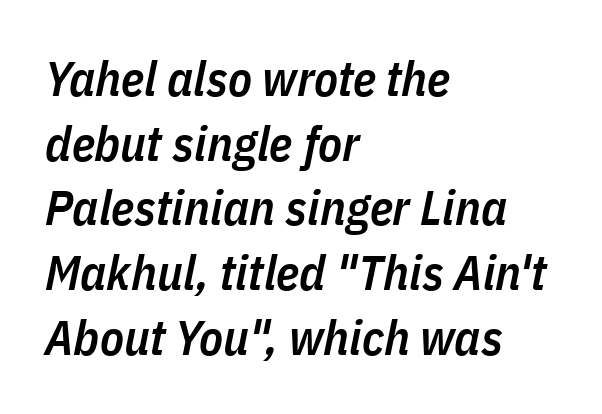
The passage shown has conventional tracking throughout. If you measured baseline to baseline, you'd find a middling distance. Character widths vary here, with narrow letters taking less room than wide ones. Layout note: lines flush left.
